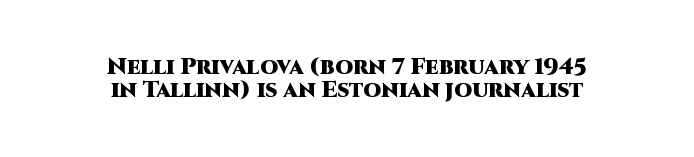
The image shows 23 px bold type, upright; set centered, tight line spacing (1.0x), normal letter spacing, not underlined.
